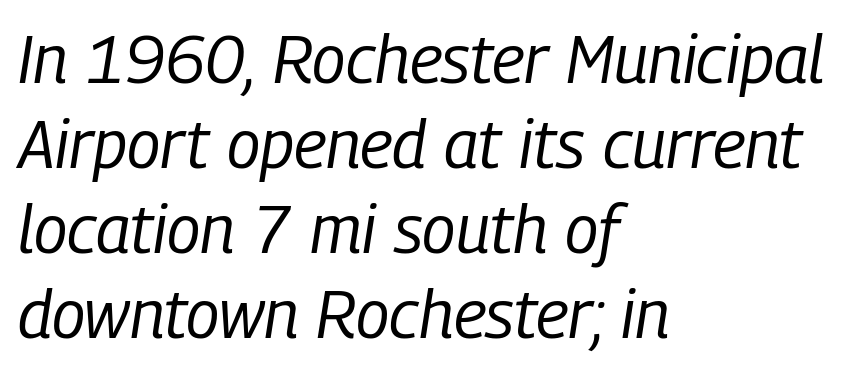
The image shows 67 px regular-weight, condensed type, italic (leaning right); set left-aligned, normal line spacing (1.27x), normal letter spacing, not underlined; low stroke contrast and a medium x-height.
